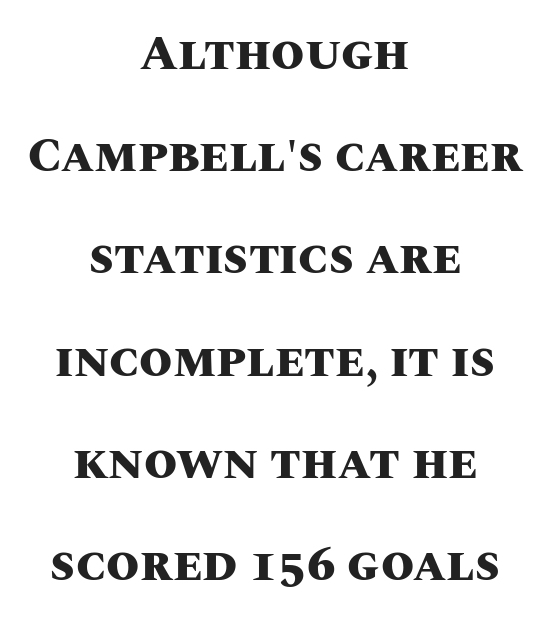
Q: Is the text bold? A: Yes.
Q: Is the text italic (slanted)? A: No, it is upright.
Q: Is the text underlined? A: No.
Q: How is the paragraph aligned? A: Centered.
Q: Is the spacing between letters normal or unusually wide? A: Normal.
Q: Is the spacing between lines tight, normal or loose? A: Loose.
Q: Width (condensed, normal, or wide)? A: Normal.
Q: Stroke contrast? A: Medium.
Q: x-height? A: Large.
Q: Monospaced? A: No.
